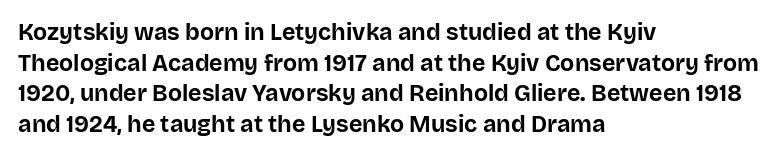
Nobody touched the tracking dial on this one. Heft: maximum for text — a bold. The rendering anchors every line to the left-hand side. The line-height multiplier appears to be the usual default.
